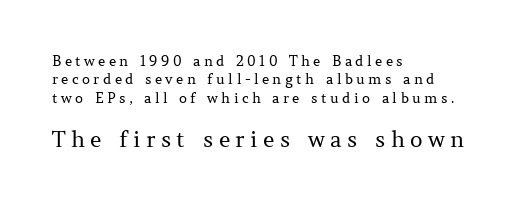
The letterforms stand isolated, each surrounded by extra space. Summary of weight: not heavy and not bold. Check under the words: just untouched page. Does the copy run flush right? No — it runs flush left. Size contrast runs from small at the top to large at the bottom.
